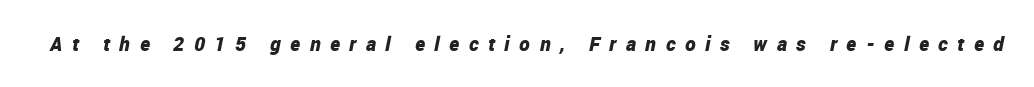
The tracking reads as deliberately expanded to a designer's eye. The specimen omits any rule beneath the text block's lines. The letters are slanted; this is an italic face. Stroke thickness is high; the sample reads as a true bold.
